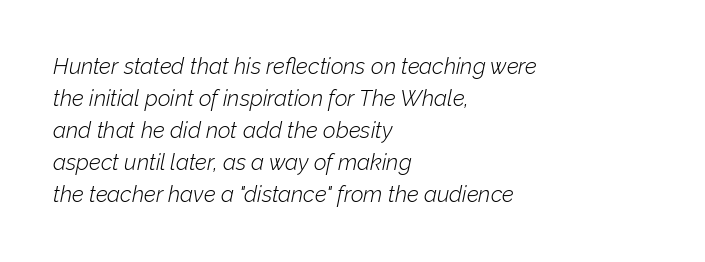
{"italic": "yes", "lean": "right", "slant_degrees": 12, "bold": "no", "underline": "no", "align": "left", "line_spacing": "normal", "line_spacing_ratio": 1.46, "letter_spacing": "normal", "letter_spacing_em": 0.0, "glyph_px": 22}
